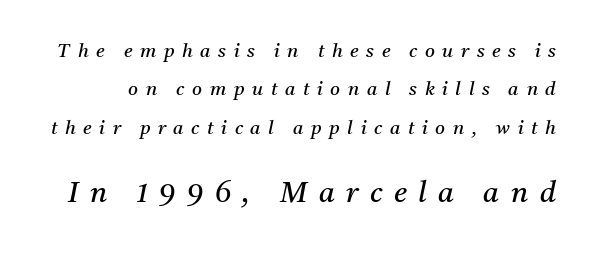
Q: Is the text bold? A: No.
Q: Is the text italic (slanted)? A: Yes, it leans right by about 11 degrees.
Q: Is the typeface a serif or a sans-serif typeface? A: Serif.
Q: Is the text underlined? A: No.
Q: Is the spacing between letters normal or unusually wide? A: Unusually wide.
Q: Is the spacing between lines tight, normal or loose? A: Loose.
Q: Which block of text is set in a larger size, the first (top) or the second (bottom)? A: The second (bottom) one.
Q: Width (condensed, normal, or wide)? A: Normal.
Q: Stroke contrast? A: Medium.
Q: x-height? A: Medium.
Q: Monospaced? A: No.
